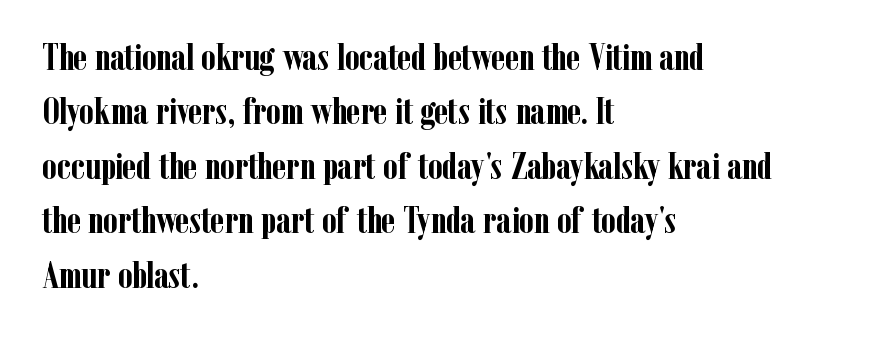
Layout note: lines flush left. A serif font was chosen for this passage. Spacing between characters is what you'd get straight out of the box. On the weight axis this lands at bold, roughly 700.
